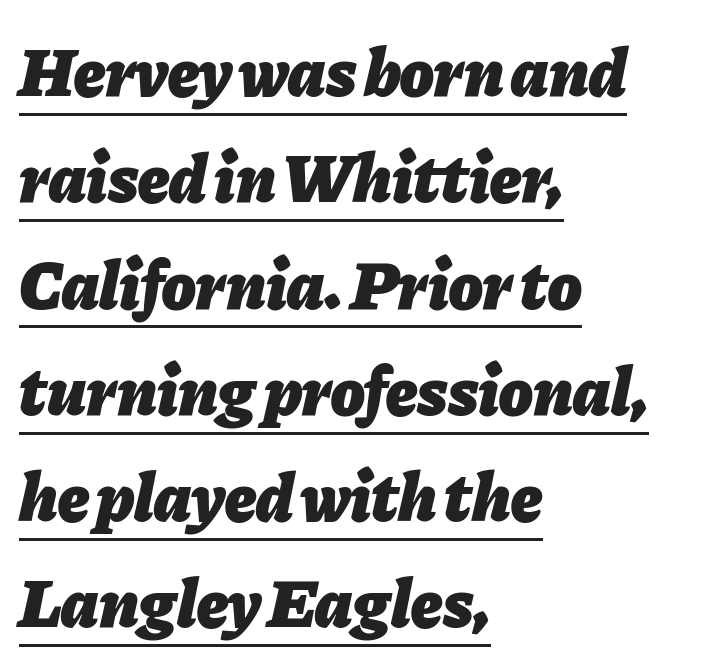
{"italic": "yes", "lean": "right", "slant_degrees": 11, "bold": "yes", "weight": "heavy", "width": "normal", "stroke_contrast": "low", "x_height": "medium", "monospaced": "no", "underline": "yes", "align": "left", "line_spacing": "normal", "line_spacing_ratio": 1.54, "letter_spacing": "normal", "letter_spacing_em": 0.0, "glyph_px": 69}
